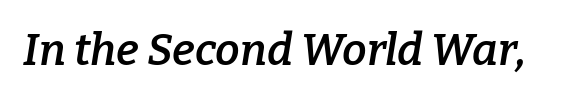
{"serif": "yes", "italic": "yes", "lean": "right", "slant_degrees": 9, "bold": "semi", "weight": "semibold", "width": "normal", "stroke_contrast": "low", "x_height": "medium", "monospaced": "no", "underline": "no", "letter_spacing": "normal", "letter_spacing_em": 0.0, "glyph_px": 44}
